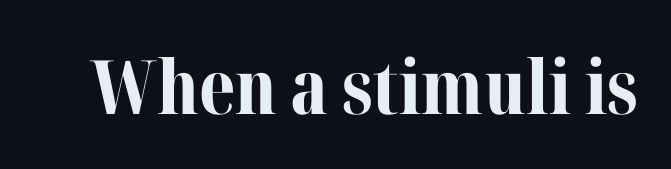
The gaps between neighbouring characters are ordinary and unremarkable. I'd call this a serif setting — the letters wear small feet. Looks like regular typesetting: each glyph gets only the width it needs. The space directly below the letters is spotless. Every letter is thick-stroked: bold, no question.
